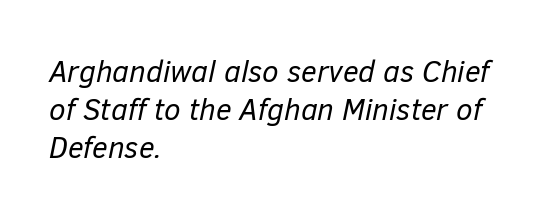
{"italic": "yes", "lean": "right", "slant_degrees": 12, "bold": "no", "weight": "regular", "width": "normal", "stroke_contrast": "low", "x_height": "medium", "monospaced": "no", "underline": "no", "align": "left", "line_spacing": "normal", "line_spacing_ratio": 1.27, "letter_spacing": "normal", "letter_spacing_em": 0.0, "glyph_px": 30}
